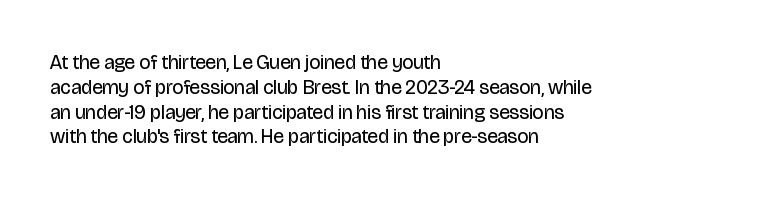
The image shows 20 px text type, upright; set left-aligned, line spacing 1.24x, normal letter spacing, not underlined.
